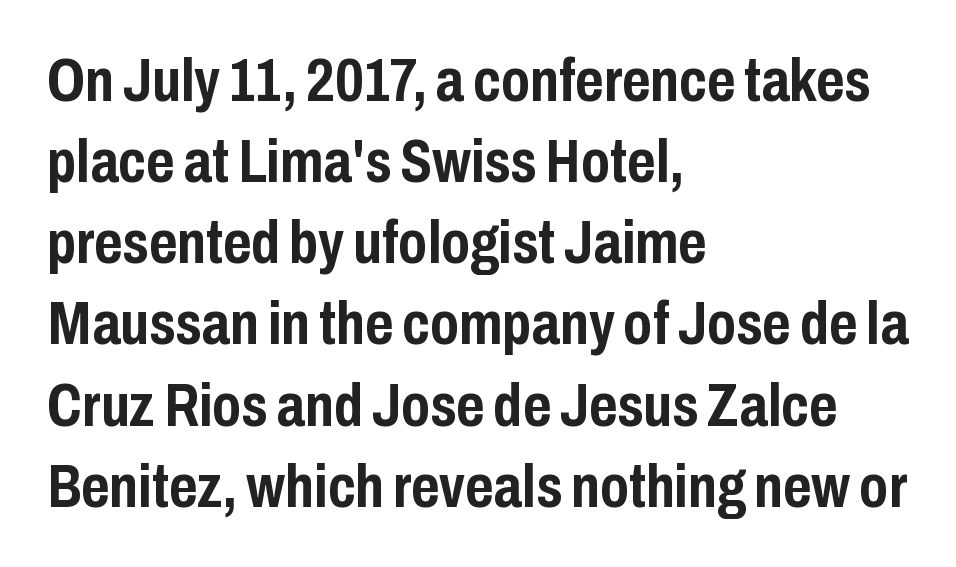
Q: Is the text bold? A: Yes.
Q: Is the text italic (slanted)? A: No, it is upright.
Q: Is the typeface a serif or a sans-serif typeface? A: Sans-serif.
Q: Is the text underlined? A: No.
Q: How is the paragraph aligned? A: Left-aligned.
Q: Is the spacing between letters normal or unusually wide? A: Normal.
Q: Is the spacing between lines tight, normal or loose? A: Normal.
Q: Width (condensed, normal, or wide)? A: Condensed.
Q: Stroke contrast? A: Low.
Q: x-height? A: Medium.
Q: Monospaced? A: No.
